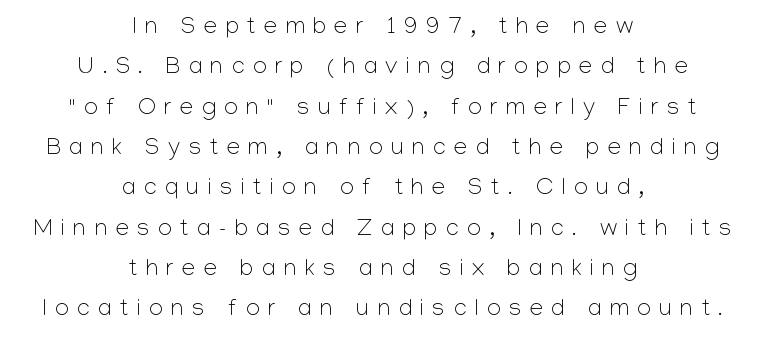
How are the letters spaced? Widely, with obvious added tracking. The weight would be labelled regular, book, light, or lighter still. This is roman type, the default non-slanted kind. Descender tails drop into unmarked territory. Leftover space on each line is divided equally before and after the words.
